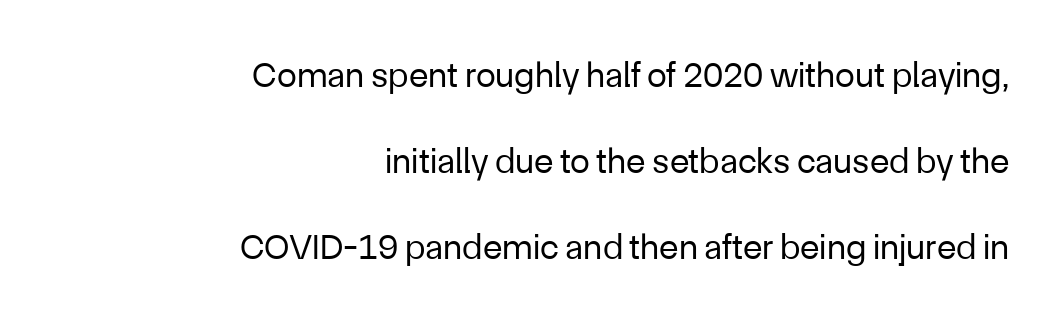
Q: Is the text bold? A: No.
Q: Is the text italic (slanted)? A: No, it is upright.
Q: Is the typeface a serif or a sans-serif typeface? A: Sans-serif.
Q: Is the text underlined? A: No.
Q: How is the paragraph aligned? A: Right-aligned.
Q: Is the spacing between letters normal or unusually wide? A: Normal.
Q: Is the spacing between lines tight, normal or loose? A: Loose.
Q: Width (condensed, normal, or wide)? A: Normal.
Q: Stroke contrast? A: Low.
Q: x-height? A: Medium.
Q: Monospaced? A: No.
